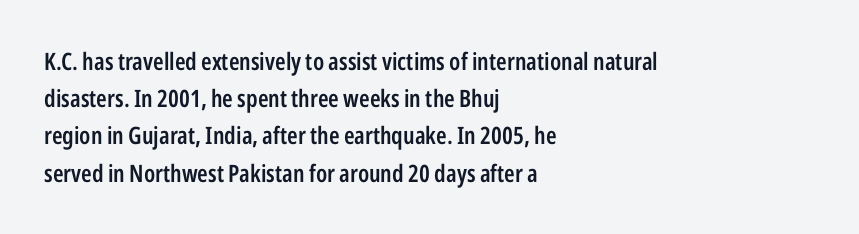
{"italic": "no", "bold": "semi", "underline": "no", "align": "left", "line_spacing": "normal", "line_spacing_ratio": 1.55, "letter_spacing": "normal", "letter_spacing_em": 0.0, "glyph_px": 24}
